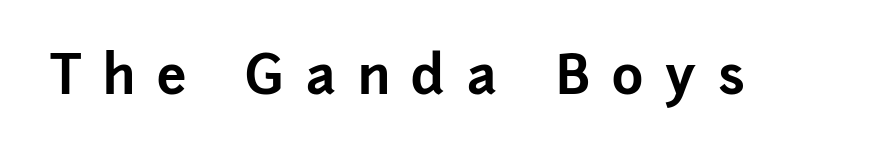
{"serif": "no", "italic": "no", "bold": "yes", "weight": "bold", "width": "normal", "stroke_contrast": "low", "x_height": "medium", "monospaced": "no", "underline": "no", "letter_spacing": "wide", "letter_spacing_em": 0.41, "glyph_px": 53}
